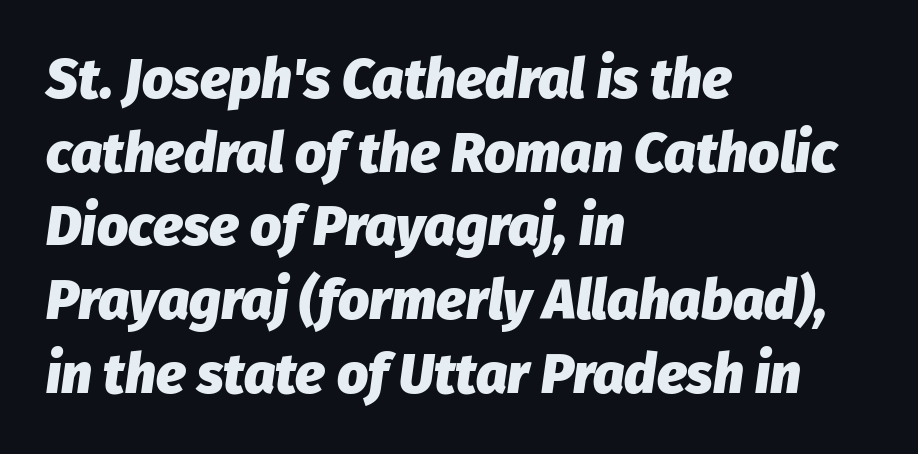
Q: Is the text bold? A: Yes.
Q: Is the text italic (slanted)? A: Yes, it leans right by about 8 degrees.
Q: Is the text underlined? A: No.
Q: How is the paragraph aligned? A: Left-aligned.
Q: Is the spacing between letters normal or unusually wide? A: Normal.
Q: Is the spacing between lines tight, normal or loose? A: Normal.
Q: Width (condensed, normal, or wide)? A: Normal.
Q: Stroke contrast? A: Low.
Q: x-height? A: Medium.
Q: Monospaced? A: No.
